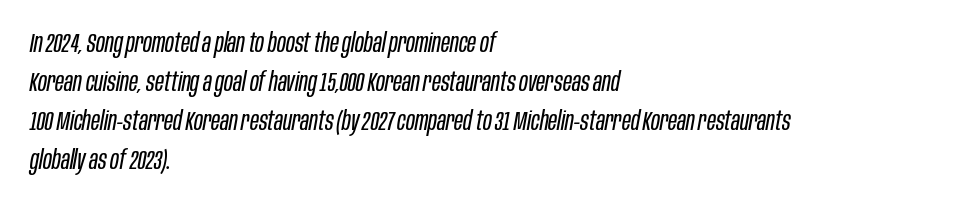
The image shows 27 px text type, italic (leaning right); set left-aligned, normal line spacing (1.44x), normal letter spacing, not underlined.
